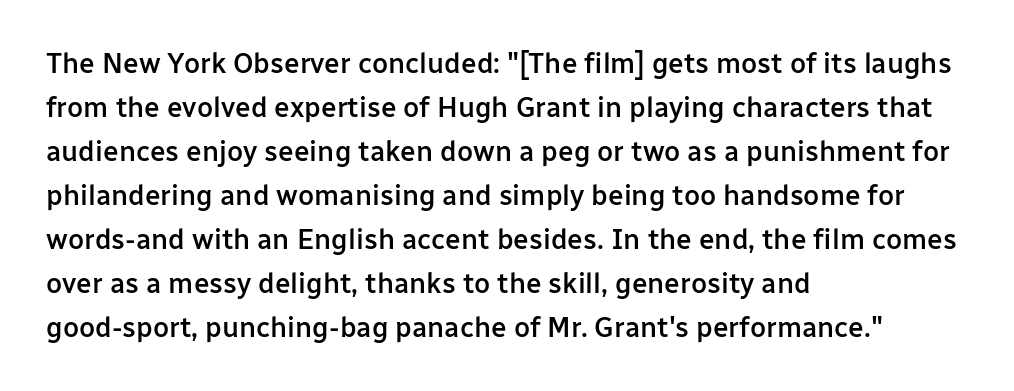
{"serif": "no", "italic": "no", "bold": "semi", "weight": "semibold", "width": "normal", "stroke_contrast": "low", "x_height": "medium", "monospaced": "no", "underline": "no", "align": "left", "line_spacing": "normal", "line_spacing_ratio": 1.57, "letter_spacing": "normal", "letter_spacing_em": 0.0, "glyph_px": 28}
